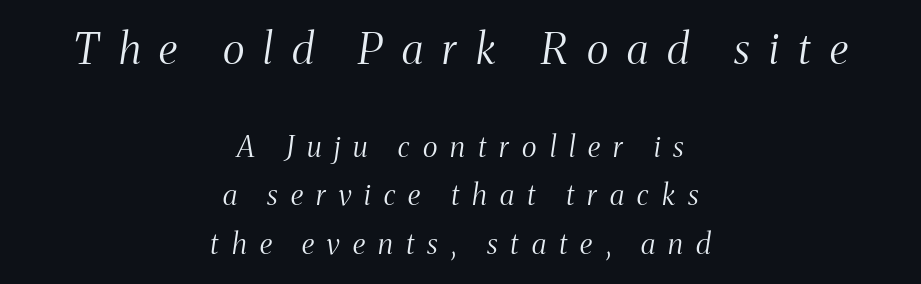
{"serif": "yes", "italic": "yes", "lean": "right", "slant_degrees": 8, "bold": "no", "weight": "light", "width": "condensed", "stroke_contrast": "medium", "x_height": "medium", "monospaced": "no", "underline": "no", "align": "center", "line_spacing": "normal", "line_spacing_ratio": 1.68, "letter_spacing": "wide", "letter_spacing_em": 0.45, "larger_block": "first", "size_ratio": 1.48, "glyph_px": 43}
